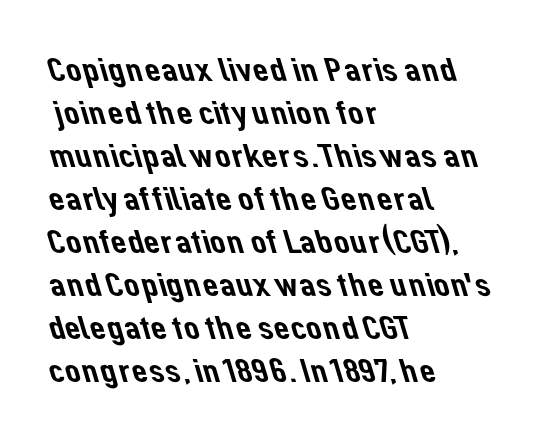
The letters advance in unequal steps, a hallmark of proportional type. Layout note: lines flush left. Each word holds together tightly as a unit, with standard inter-letter gaps. Only glyphs here, with clear space below each row.
